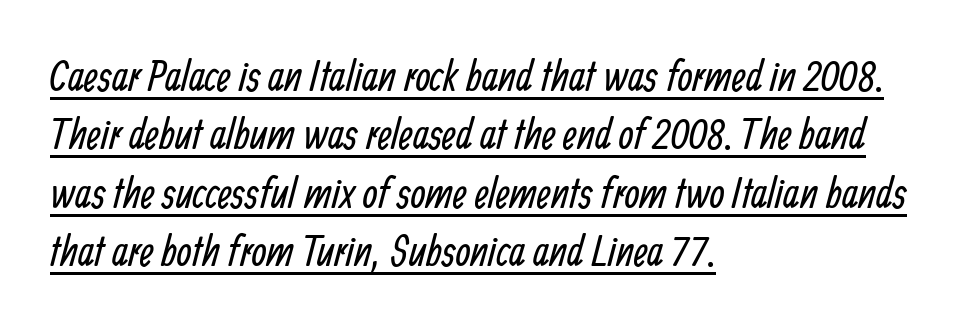
{"serif": "no", "bold": "no", "weight": "regular", "width": "condensed", "stroke_contrast": "low", "x_height": "medium", "monospaced": "no", "underline": "yes", "align": "left", "line_spacing": "normal", "line_spacing_ratio": 1.36, "letter_spacing": "normal", "letter_spacing_em": 0.0, "glyph_px": 43}
